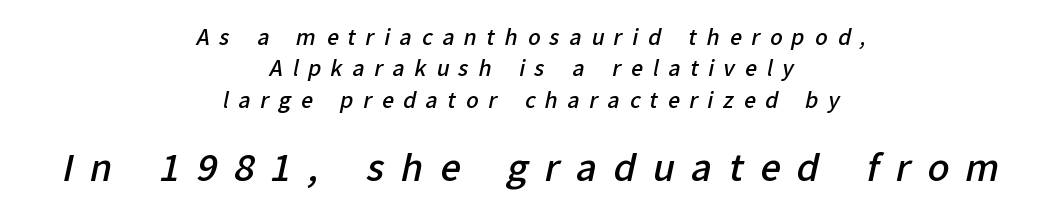
What's the leading like? Ordinary, nothing unusual. The face used here is a sans, in the tradition of grotesques and geometrics. Does the copy run flush right? No — it is centered line by line. Whoever set this made the second block the dominant, larger element.
